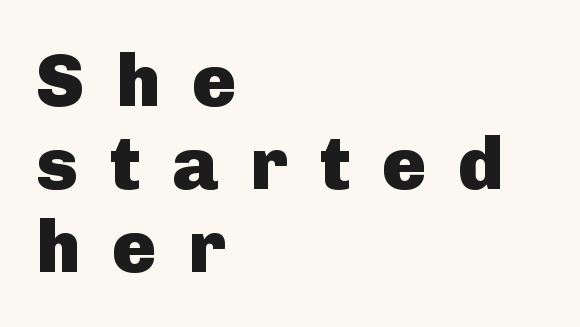
Q: Is the text bold? A: Yes.
Q: Is the text italic (slanted)? A: No, it is upright.
Q: Is the typeface a serif or a sans-serif typeface? A: Sans-serif.
Q: Is the text underlined? A: No.
Q: How is the paragraph aligned? A: Left-aligned.
Q: Is the spacing between letters normal or unusually wide? A: Unusually wide.
Q: Is the spacing between lines tight, normal or loose? A: Tight.
Q: Width (condensed, normal, or wide)? A: Normal.
Q: Stroke contrast? A: Low.
Q: x-height? A: Medium.
Q: Monospaced? A: No.
